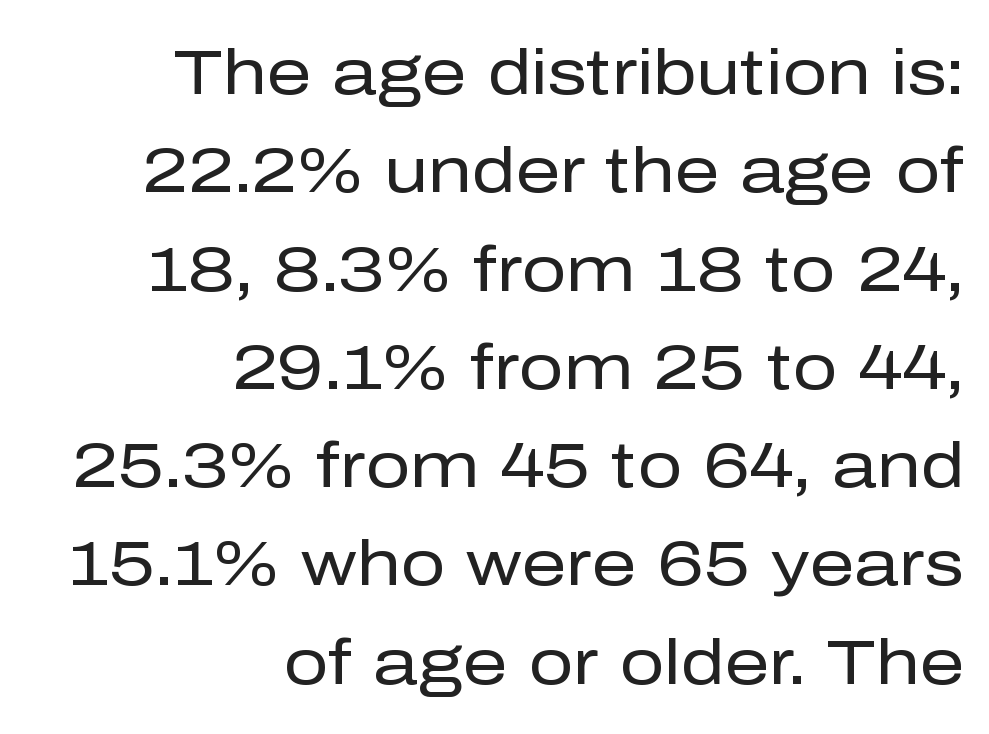
Q: Is the text bold? A: No.
Q: Is the text italic (slanted)? A: No, it is upright.
Q: Is the typeface a serif or a sans-serif typeface? A: Sans-serif.
Q: Is the text underlined? A: No.
Q: How is the paragraph aligned? A: Right-aligned.
Q: Is the spacing between letters normal or unusually wide? A: Normal.
Q: Is the spacing between lines tight, normal or loose? A: Normal.
Q: Width (condensed, normal, or wide)? A: Normal.
Q: Stroke contrast? A: Low.
Q: x-height? A: Medium.
Q: Monospaced? A: No.
